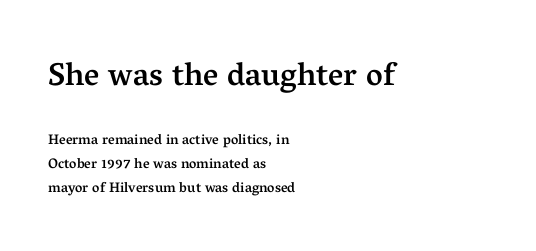
The letters stand upright; this is a roman face. Summary of weight: moderately heavy, a semibold. A typesetter would call this leading conventional body-copy spacing. Block one is the big one; block two sits smaller underneath. No word sits above an underline.
